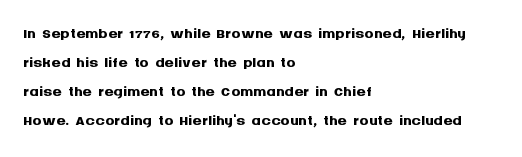
{"italic": "no", "bold": "yes", "underline": "no", "align": "left", "line_spacing": "normal", "line_spacing_ratio": 1.26, "letter_spacing": "normal", "letter_spacing_em": 0.0, "glyph_px": 23}
